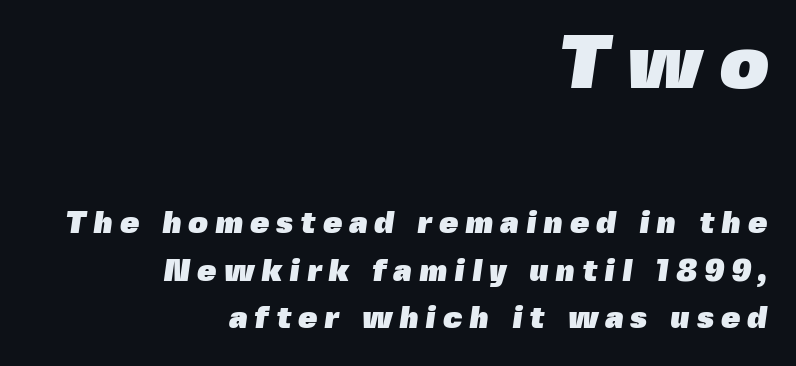
{"serif": "no", "bold": "yes", "weight": "heavy", "width": "normal", "x_height": "medium", "monospaced": "no", "underline": "no", "align": "right", "line_spacing": "normal", "line_spacing_ratio": 1.53, "letter_spacing": "wide", "letter_spacing_em": 0.22, "larger_block": "first", "size_ratio": 2.48, "glyph_px": 77}
